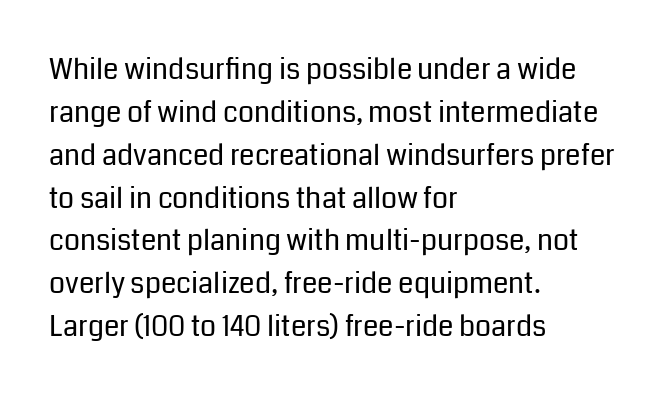
The image shows 28 px regular-weight sans-serif type, upright; set left-aligned, normal line spacing (1.53x), normal letter spacing, not underlined; low stroke contrast and a medium x-height.
